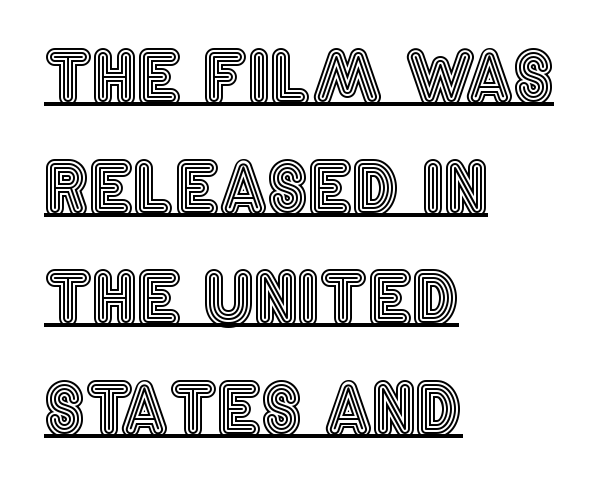
Characters remain perfectly vertical along every line. The sample's only ornament is a line tracing under the words. The lines in this sample share a left origin and differ only in where they stop. Each new line begins a customary step beneath the previous one.
